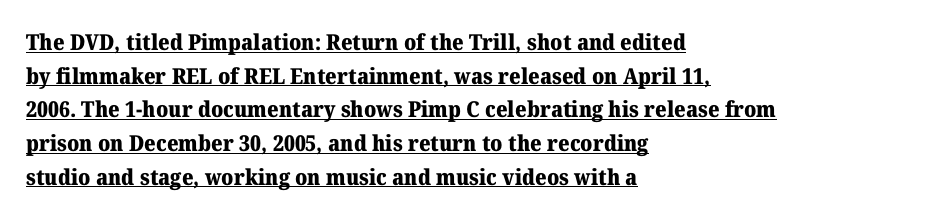
{"italic": "no", "bold": "yes", "underline": "yes", "align": "left", "line_spacing": "normal", "line_spacing_ratio": 1.53, "letter_spacing": "normal", "letter_spacing_em": 0.0, "glyph_px": 22}
